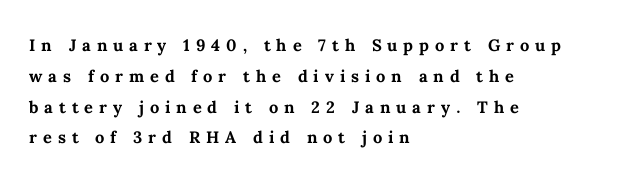
On the weight axis this lands at bold, roughly 700. Style check: upright. Check under the words: just untouched page. The space between consecutive lines is moderate.
